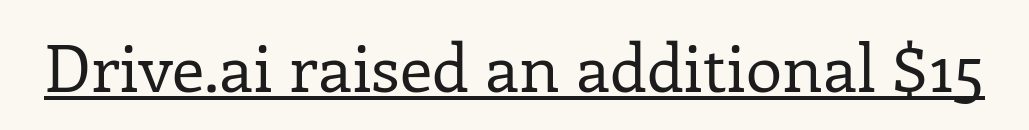
The type sits square on the baseline with zero lean. The type is set solid horizontally, with unmodified tracking. These lines are composed in type with serifs. Summary of weight: not heavy and not bold.
